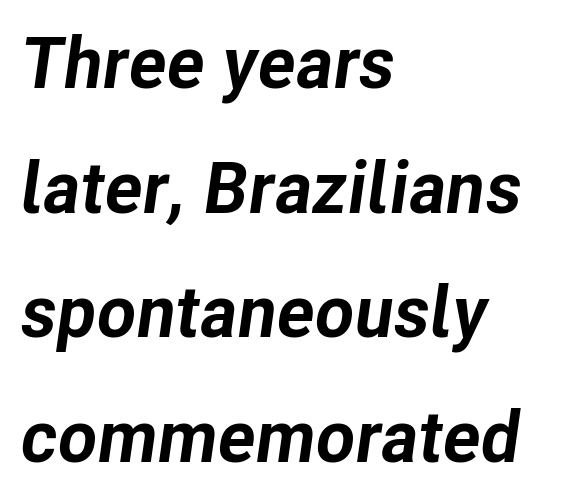
The image shows 72 px bold type, italic (leaning right); set left-aligned, line spacing 1.73x, normal letter spacing, not underlined; low stroke contrast and a medium x-height.
